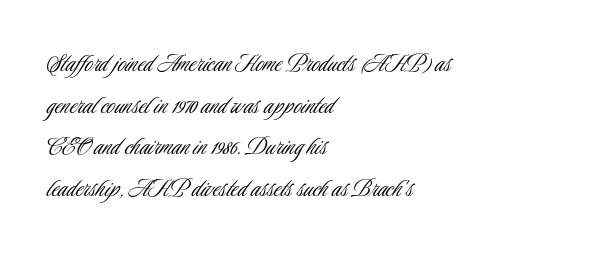
The image shows 28 px light, condensed sans-serif type; set left-aligned, normal line spacing (1.49x), normal letter spacing, not underlined; low stroke contrast and a small x-height.
